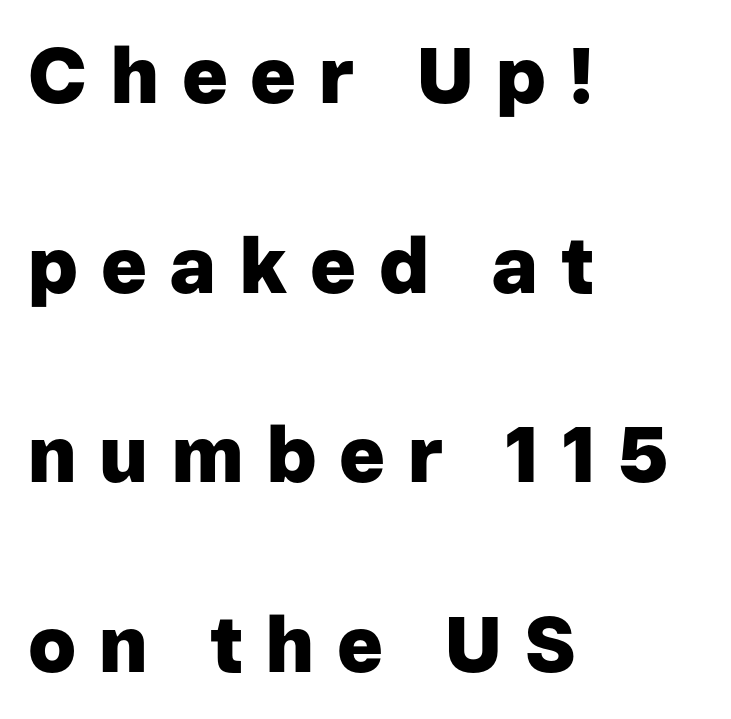
Bare-footed words on every line. Reading down the column, the eye jumps a long way to each next line. These lines are composed in type without serifs. This sample is left-justified, so line endings fall wherever the words run out. Is this a fixed-width face? No — the glyphs have proportional, varying widths. These lines have a slow, spaced-out rhythm from letter to letter.
